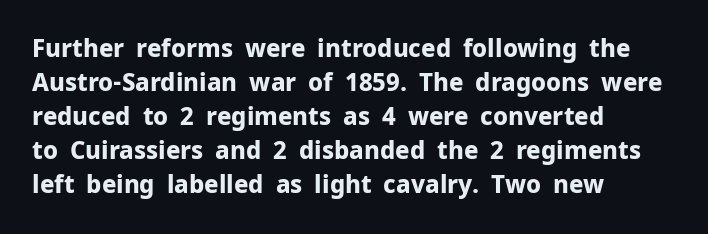
The image shows 24 px bold type, upright; set left-aligned, normal line spacing (1.42x), normal letter spacing, not underlined.
